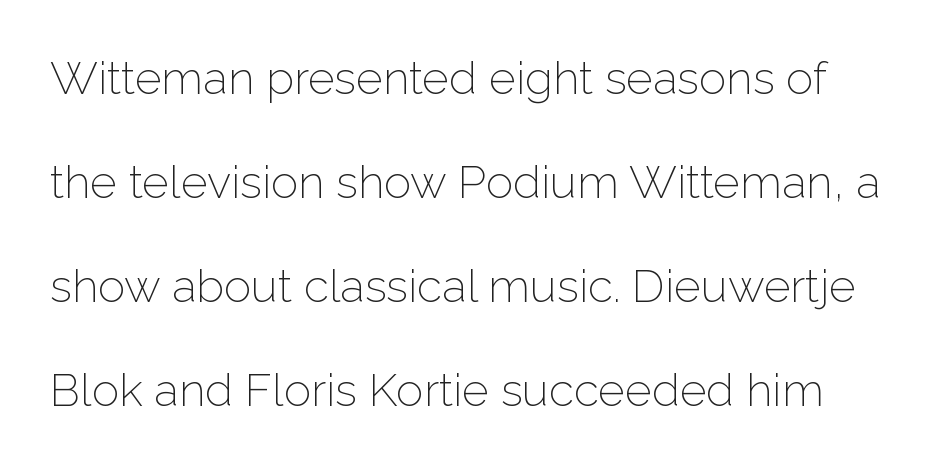
Compared with typical paragraphs, the rows here are farther apart. Upright lettering throughout. I'd call this a sans setting — the letters go barefoot. A bare baseline throughout the passage. The weight would be labelled regular, book, light, or lighter still.
